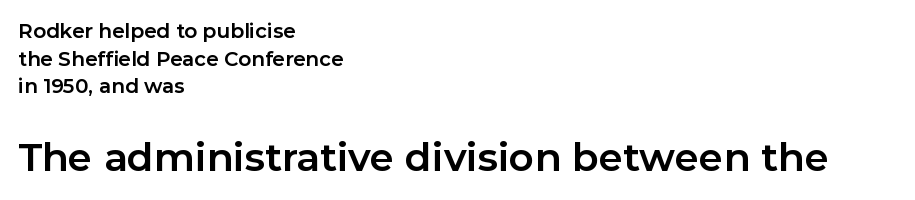
The image shows 39 px bold sans-serif type, upright; set left-aligned, normal line spacing (1.38x), normal letter spacing, not underlined; the second (bottom) block is 1.95x larger; low stroke contrast and a medium x-height.
